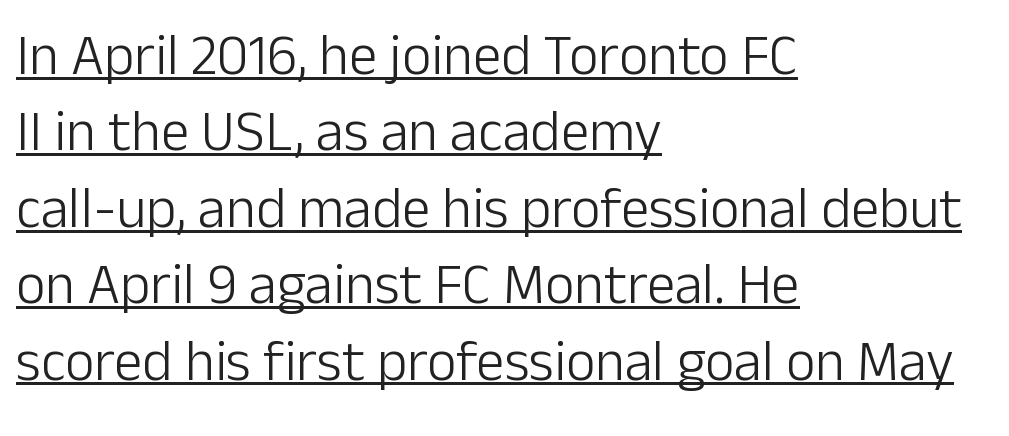
Teacher's note: observe the even left margin — that is flush-left alignment. This sample keeps an unexceptional amount of space between lines. You could not count columns in this text — the font is proportionally spaced. Nobody touched the tracking dial on this one.
